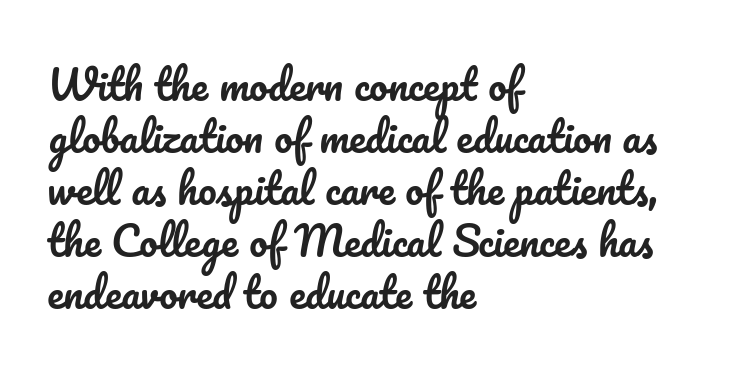
Has an underline been added? It has not. Where is the straight margin? On the left. Between one letter and the next there's only the usual sliver of space. Normally led — the rows are evenly, conventionally spaced. These lines are rendered in a variable-pitch font.
